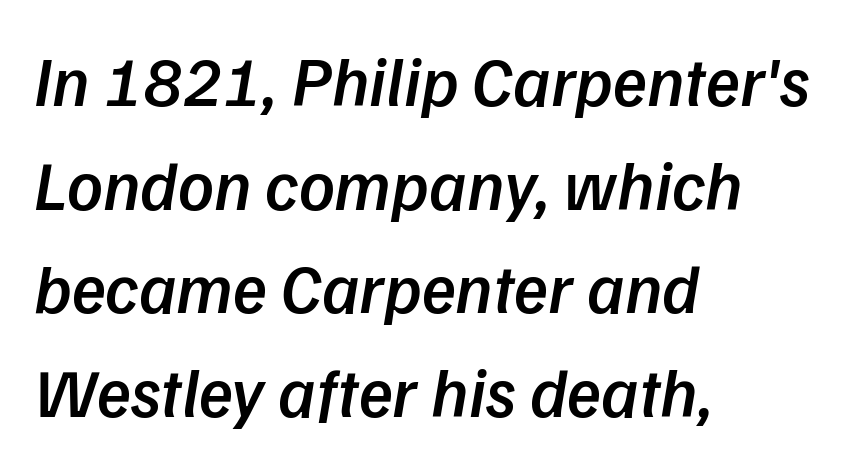
The image shows 70 px semibold sans-serif type; set left-aligned, normal line spacing (1.48x), normal letter spacing, not underlined; low stroke contrast and a medium x-height.
